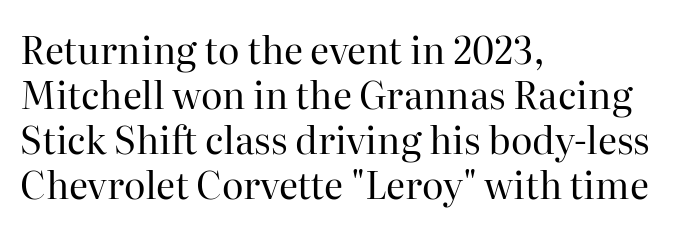
{"serif": "yes", "italic": "no", "bold": "no", "weight": "regular", "width": "normal", "stroke_contrast": "high", "x_height": "medium", "monospaced": "no", "underline": "no", "align": "left", "line_spacing_ratio": 1.22, "letter_spacing": "normal", "letter_spacing_em": 0.0, "glyph_px": 37}
